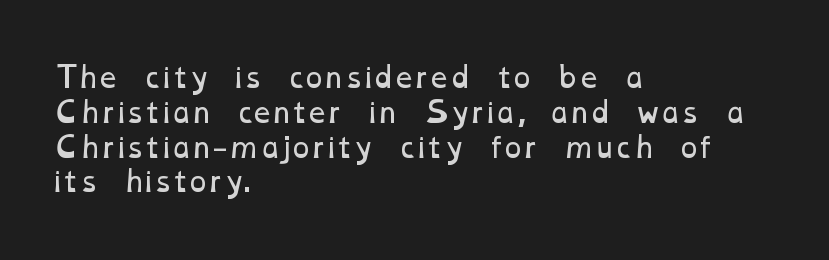
The image shows 27 px text type; set left-aligned, normal line spacing (1.29x), normal letter spacing, not underlined.
